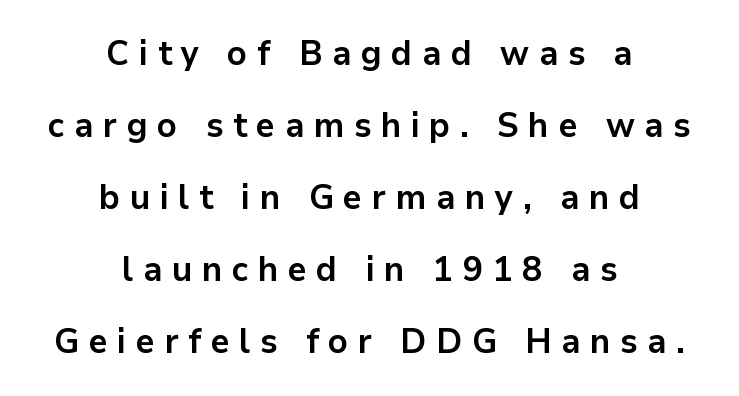
Q: Is the text bold? A: Yes.
Q: Is the text italic (slanted)? A: No, it is upright.
Q: Is the typeface a serif or a sans-serif typeface? A: Sans-serif.
Q: Is the text underlined? A: No.
Q: How is the paragraph aligned? A: Centered.
Q: Is the spacing between letters normal or unusually wide? A: Unusually wide.
Q: Is the spacing between lines tight, normal or loose? A: Loose.
Q: Width (condensed, normal, or wide)? A: Normal.
Q: Stroke contrast? A: Low.
Q: x-height? A: Medium.
Q: Monospaced? A: No.
